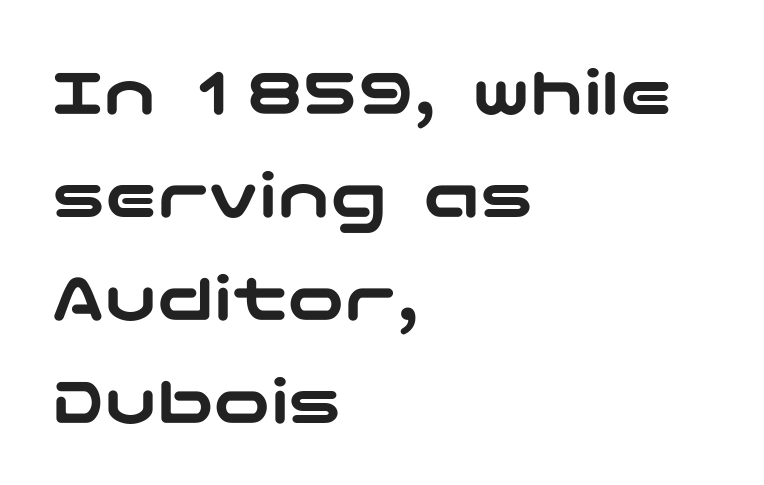
Leading: standard. The strip under each line holds only bare page. Spacing between characters is what you'd get straight out of the box. The typesetter chose a ragged-right arrangement here. Style check: upright. No feet cap the strokes, marking this as sans-serif type.
